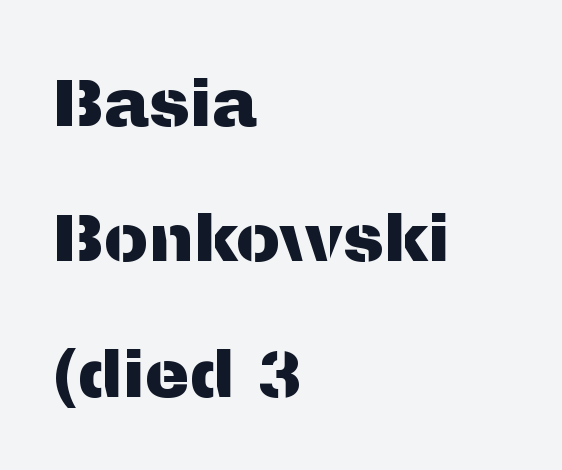
The image shows 67 px sans-serif type, upright; set left-aligned, loose line spacing (2.02x), normal letter spacing, not underlined; medium stroke contrast and a medium x-height.
